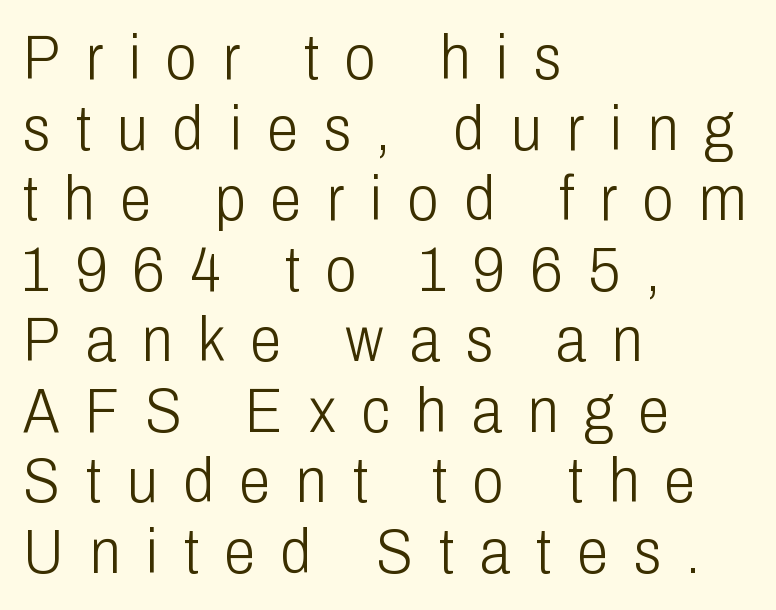
Q: Is the text bold? A: No.
Q: Is the text italic (slanted)? A: No, it is upright.
Q: Is the typeface a serif or a sans-serif typeface? A: Sans-serif.
Q: Is the text underlined? A: No.
Q: How is the paragraph aligned? A: Left-aligned.
Q: Is the spacing between letters normal or unusually wide? A: Unusually wide.
Q: Is the spacing between lines tight, normal or loose? A: Tight.
Q: Width (condensed, normal, or wide)? A: Condensed.
Q: Stroke contrast? A: Low.
Q: x-height? A: Medium.
Q: Monospaced? A: No.
